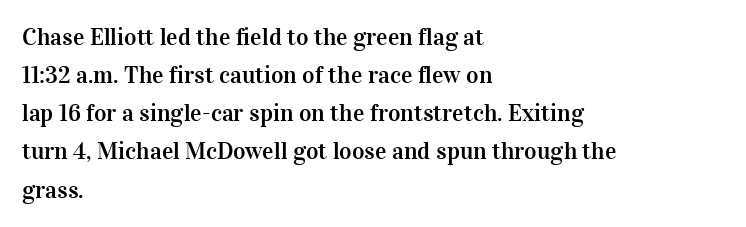
{"italic": "no", "underline": "no", "align": "left", "line_spacing": "normal", "line_spacing_ratio": 1.59, "letter_spacing": "normal", "letter_spacing_em": 0.0, "glyph_px": 24}
